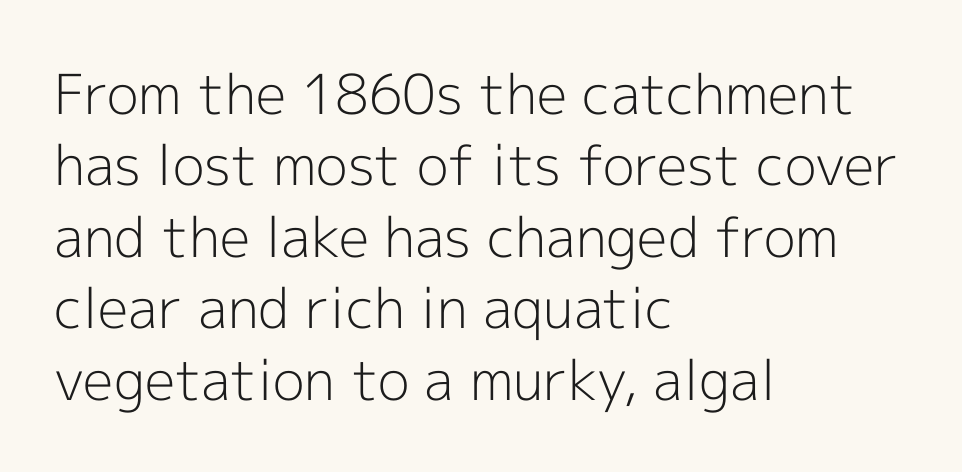
The image shows 55 px light sans-serif type, upright; set left-aligned, normal line spacing (1.3x), normal letter spacing, not underlined; a medium x-height.
